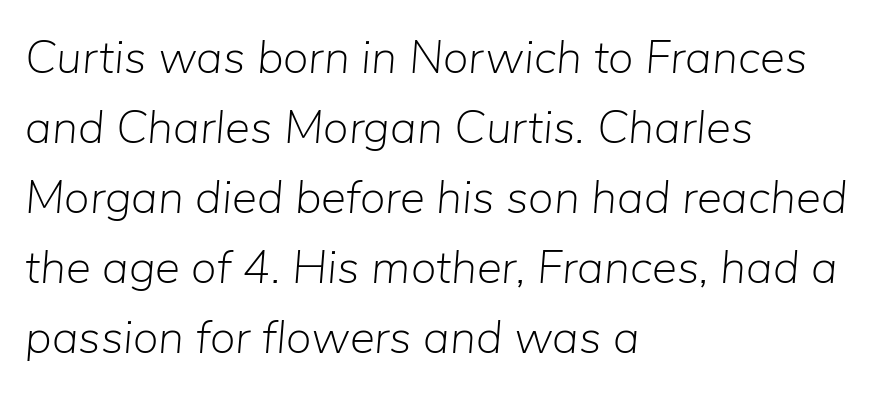
{"italic": "yes", "lean": "right", "slant_degrees": 5, "bold": "no", "weight": "light", "width": "normal", "stroke_contrast": "low", "x_height": "medium", "monospaced": "no", "underline": "no", "align": "left", "line_spacing": "normal", "line_spacing_ratio": 1.49, "letter_spacing": "normal", "letter_spacing_em": 0.0, "glyph_px": 47}
